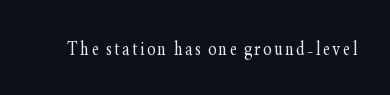
{"italic": "no", "bold": "no", "underline": "no", "glyph_px": 24}
